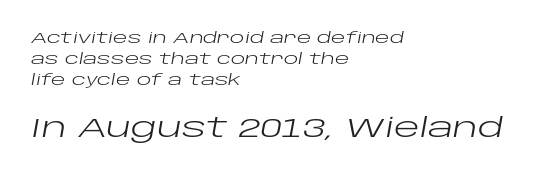
The composition opens small and finishes big. Words float on clear page, feet unadorned. Does extra space separate the letters? No, they use regular spacing. Regarding leading, the lines here are spaced in the standard way. Style check: oblique.
